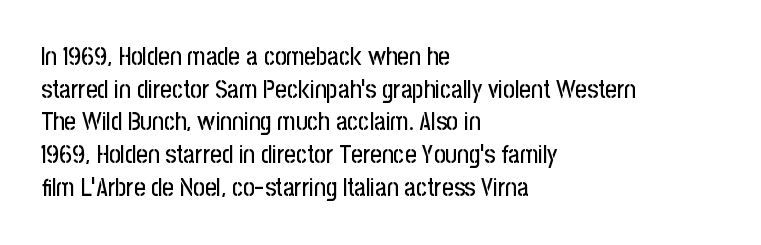
The image shows 25 px text type, upright; set left-aligned, normal line spacing (1.31x), normal letter spacing, not underlined.
